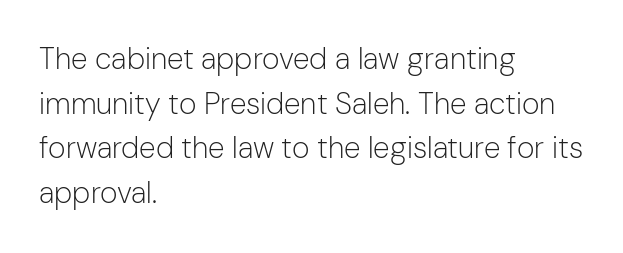
Q: Is the text bold? A: No.
Q: Is the text italic (slanted)? A: No, it is upright.
Q: Is the typeface a serif or a sans-serif typeface? A: Sans-serif.
Q: Is the text underlined? A: No.
Q: How is the paragraph aligned? A: Left-aligned.
Q: Is the spacing between letters normal or unusually wide? A: Normal.
Q: Is the spacing between lines tight, normal or loose? A: Normal.
Q: Width (condensed, normal, or wide)? A: Normal.
Q: Stroke contrast? A: Low.
Q: x-height? A: Medium.
Q: Monospaced? A: No.
